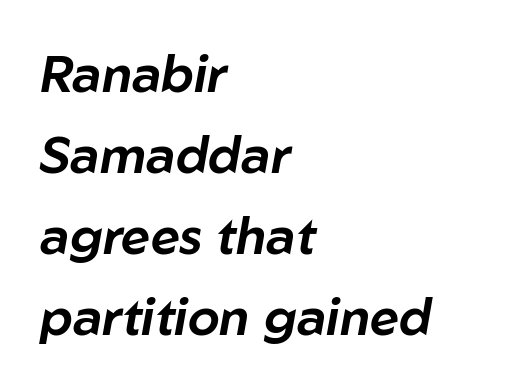
The image shows 51 px text type, italic (leaning right); set left-aligned, normal line spacing (1.59x), normal letter spacing, not underlined; low stroke contrast and a medium x-height.
